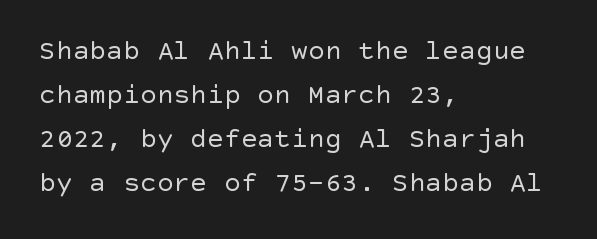
{"serif": "no", "italic": "no", "bold": "no", "weight": "regular", "width": "normal", "x_height": "large", "underline": "no", "align": "left", "line_spacing": "normal", "line_spacing_ratio": 1.57, "letter_spacing": "normal", "letter_spacing_em": 0.0, "glyph_px": 28}
